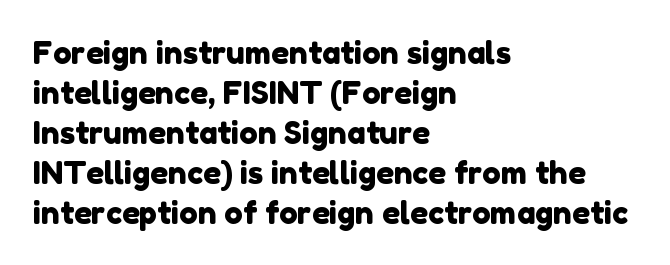
Q: Is the typeface a serif or a sans-serif typeface? A: Sans-serif.
Q: Is the text underlined? A: No.
Q: How is the paragraph aligned? A: Left-aligned.
Q: Is the spacing between letters normal or unusually wide? A: Normal.
Q: Is the spacing between lines tight, normal or loose? A: Normal.
Q: Width (condensed, normal, or wide)? A: Normal.
Q: Stroke contrast? A: Low.
Q: x-height? A: Medium.
Q: Monospaced? A: No.
